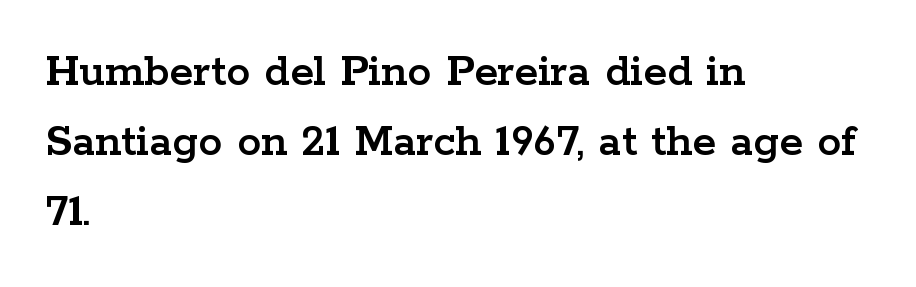
The image shows 48 px wide serif type, upright; set left-aligned, normal line spacing (1.46x), normal letter spacing, not underlined; low stroke contrast and a medium x-height.
